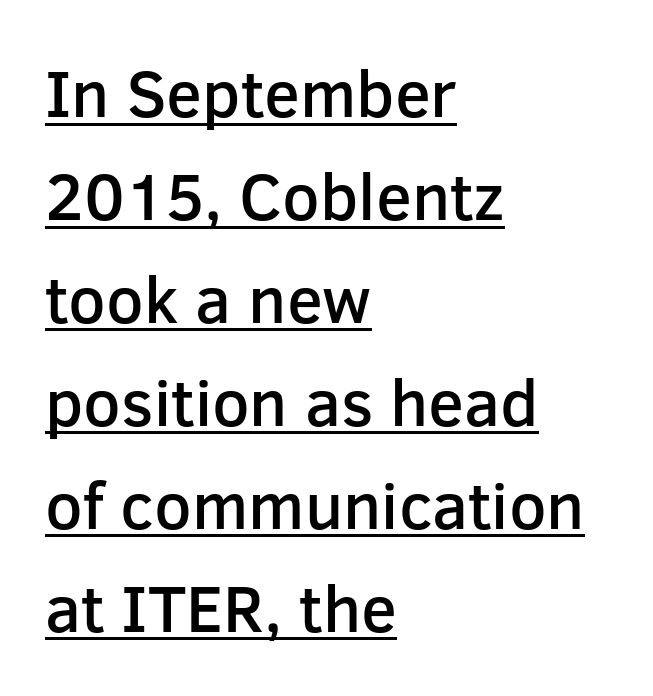
The face used here is a sans, in the tradition of grotesques and geometrics. Compared with typical body copy, the letter spacing here is the same. Is there any slant? The stems are plumb. Each line of the rendering has a horizontal stroke beneath the glyphs. A student would call this left alignment; a typographer would say flush left, rag right. These lines are rendered in a variable-pitch font.
